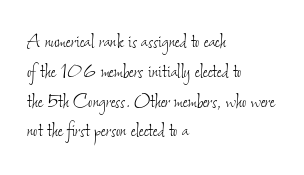
Q: Is the text bold? A: No.
Q: Is the text underlined? A: No.
Q: How is the paragraph aligned? A: Left-aligned.
Q: Is the spacing between letters normal or unusually wide? A: Normal.
